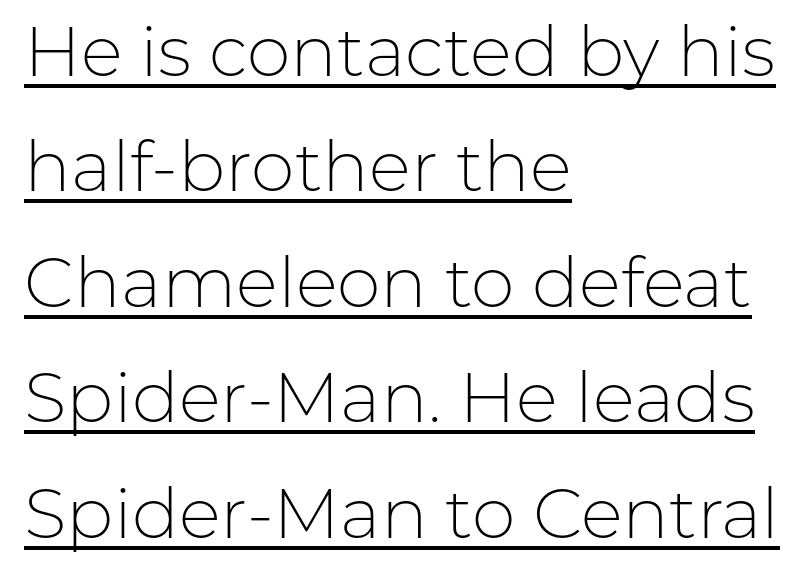
Q: Is the text bold? A: No.
Q: Is the text italic (slanted)? A: No, it is upright.
Q: Is the typeface a serif or a sans-serif typeface? A: Sans-serif.
Q: Is the text underlined? A: Yes.
Q: How is the paragraph aligned? A: Left-aligned.
Q: Is the spacing between letters normal or unusually wide? A: Normal.
Q: Is the spacing between lines tight, normal or loose? A: Normal.
Q: Width (condensed, normal, or wide)? A: Normal.
Q: Stroke contrast? A: Low.
Q: x-height? A: Medium.
Q: Monospaced? A: No.
